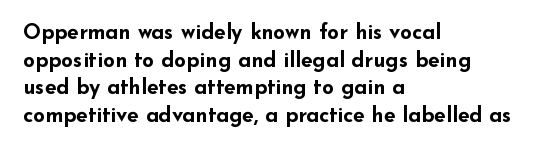
The image shows 21 px bold type, upright; set left-aligned, normal line spacing (1.31x), normal letter spacing, not underlined.
